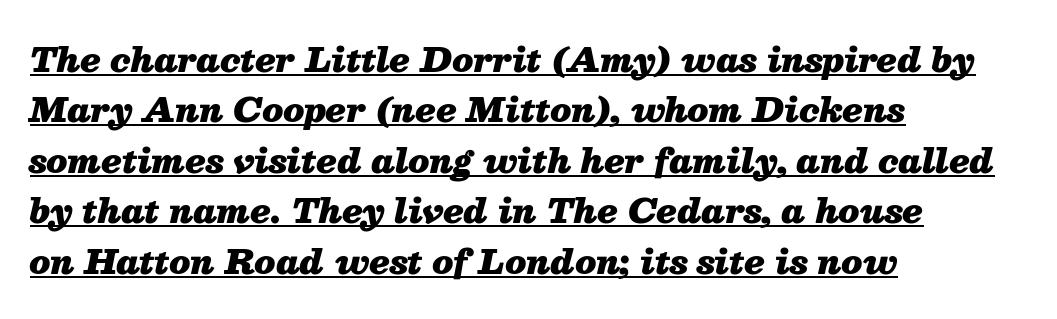
The lettering tilts uniformly, giving the passage an italic look. Caption: bold face, heavy strokes. Line spacing here is normal. Layout note: lines flush left. Looks like someone drew a line under every word here.
